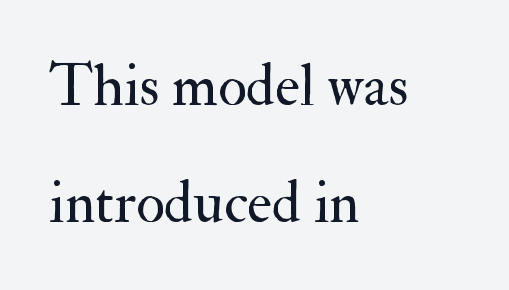
{"serif": "yes", "italic": "no", "bold": "no", "weight": "regular", "width": "normal", "stroke_contrast": "medium", "x_height": "small", "monospaced": "no", "underline": "no", "align": "left", "line_spacing": "loose", "line_spacing_ratio": 1.98, "letter_spacing": "normal", "letter_spacing_em": 0.0, "glyph_px": 59}
